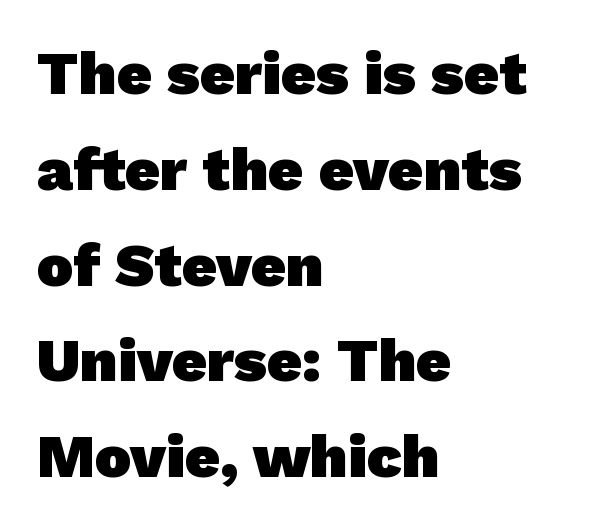
Q: Is the text bold? A: Yes.
Q: Is the typeface a serif or a sans-serif typeface? A: Sans-serif.
Q: Is the text underlined? A: No.
Q: How is the paragraph aligned? A: Left-aligned.
Q: Is the spacing between letters normal or unusually wide? A: Normal.
Q: Is the spacing between lines tight, normal or loose? A: Normal.
Q: Width (condensed, normal, or wide)? A: Normal.
Q: Stroke contrast? A: Low.
Q: x-height? A: Medium.
Q: Monospaced? A: No.
